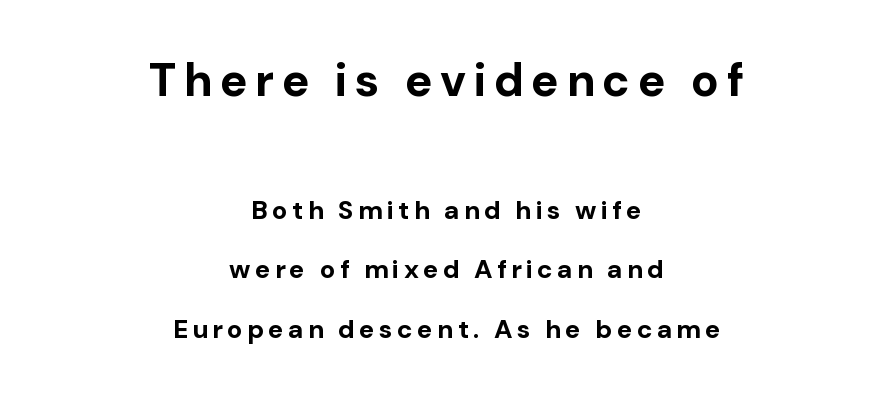
{"serif": "no", "italic": "no", "bold": "yes", "weight": "bold", "width": "normal", "stroke_contrast": "low", "x_height": "medium", "monospaced": "no", "underline": "no", "align": "center", "line_spacing": "loose", "line_spacing_ratio": 2.3, "larger_block": "first", "size_ratio": 1.77, "glyph_px": 46}
